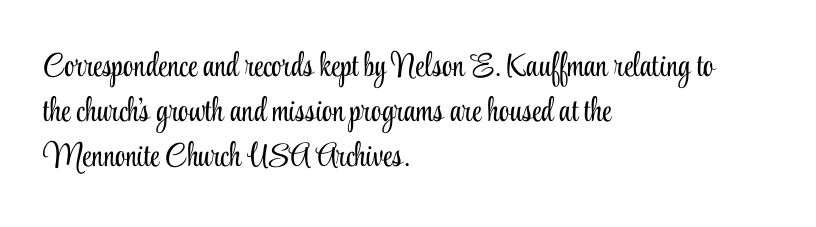
Q: Is the text bold? A: No.
Q: Is the text italic (slanted)? A: Yes.
Q: Is the typeface a serif or a sans-serif typeface? A: Serif.
Q: Is the text underlined? A: No.
Q: How is the paragraph aligned? A: Left-aligned.
Q: Is the spacing between letters normal or unusually wide? A: Normal.
Q: Is the spacing between lines tight, normal or loose? A: Normal.
Q: Width (condensed, normal, or wide)? A: Condensed.
Q: Stroke contrast? A: Low.
Q: x-height? A: Small.
Q: Monospaced? A: No.
